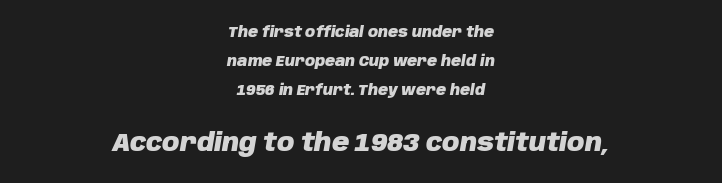
Q: Is the text bold? A: Yes.
Q: Is the text italic (slanted)? A: Yes, it leans right by about 10 degrees.
Q: Is the text underlined? A: No.
Q: How is the paragraph aligned? A: Centered.
Q: Is the spacing between letters normal or unusually wide? A: Normal.
Q: Is the spacing between lines tight, normal or loose? A: Loose.
Q: Which block of text is set in a larger size, the first (top) or the second (bottom)? A: The second (bottom) one.
